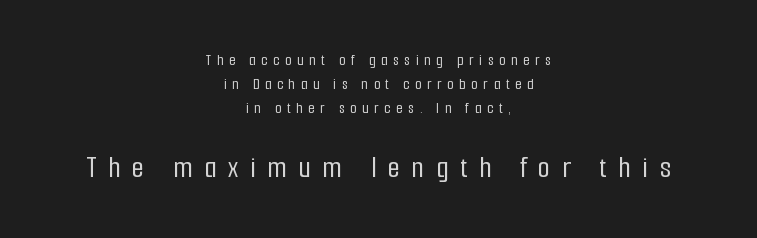
{"serif": "no", "italic": "no", "width": "condensed", "stroke_contrast": "low", "x_height": "medium", "monospaced": "no", "underline": "no", "align": "center", "line_spacing": "normal", "line_spacing_ratio": 1.51, "letter_spacing": "wide", "letter_spacing_em": 0.36, "larger_block": "second", "size_ratio": 2.0, "glyph_px": 32}
